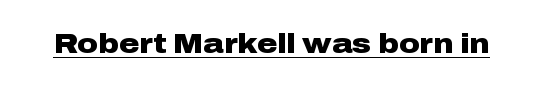
The image shows 28 px heavy, wide sans-serif type, upright; set normal letter spacing, underlined; low stroke contrast and a medium x-height.
